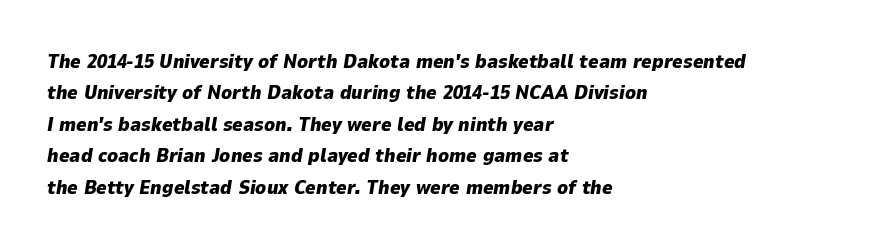
Q: Is the text bold? A: Yes.
Q: Is the text italic (slanted)? A: Yes, it leans right by about 9 degrees.
Q: Is the text underlined? A: No.
Q: How is the paragraph aligned? A: Left-aligned.
Q: Is the spacing between letters normal or unusually wide? A: Normal.
Q: Is the spacing between lines tight, normal or loose? A: Normal.
